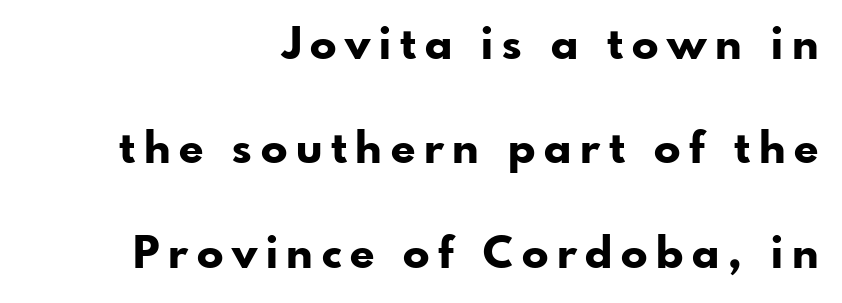
Q: Is the text bold? A: Yes.
Q: Is the text italic (slanted)? A: No, it is upright.
Q: Is the typeface a serif or a sans-serif typeface? A: Sans-serif.
Q: Is the text underlined? A: No.
Q: How is the paragraph aligned? A: Right-aligned.
Q: Is the spacing between letters normal or unusually wide? A: Unusually wide.
Q: Is the spacing between lines tight, normal or loose? A: Loose.
Q: Width (condensed, normal, or wide)? A: Normal.
Q: Stroke contrast? A: Low.
Q: x-height? A: Small.
Q: Monospaced? A: No.
